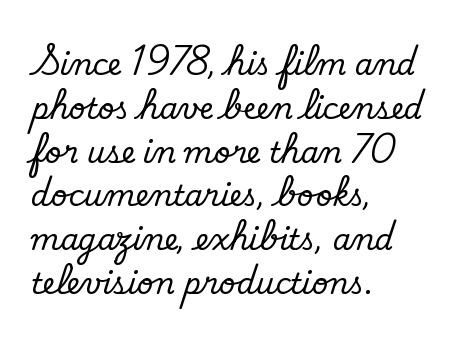
Q: Is the text bold? A: No.
Q: Is the typeface a serif or a sans-serif typeface? A: Sans-serif.
Q: Is the text underlined? A: No.
Q: How is the paragraph aligned? A: Left-aligned.
Q: Is the spacing between letters normal or unusually wide? A: Normal.
Q: Is the spacing between lines tight, normal or loose? A: Normal.
Q: Width (condensed, normal, or wide)? A: Normal.
Q: Stroke contrast? A: Low.
Q: x-height? A: Small.
Q: Monospaced? A: No.
